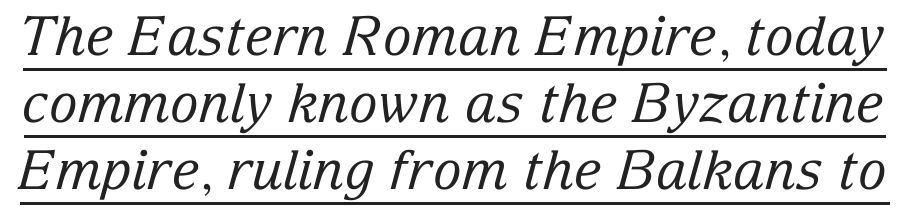
{"serif": "yes", "italic": "yes", "lean": "right", "slant_degrees": 15, "bold": "no", "weight": "regular", "width": "normal", "stroke_contrast": "low", "x_height": "medium", "monospaced": "no", "underline": "yes", "line_spacing_ratio": 1.24, "letter_spacing": "normal", "letter_spacing_em": 0.0, "glyph_px": 54}
